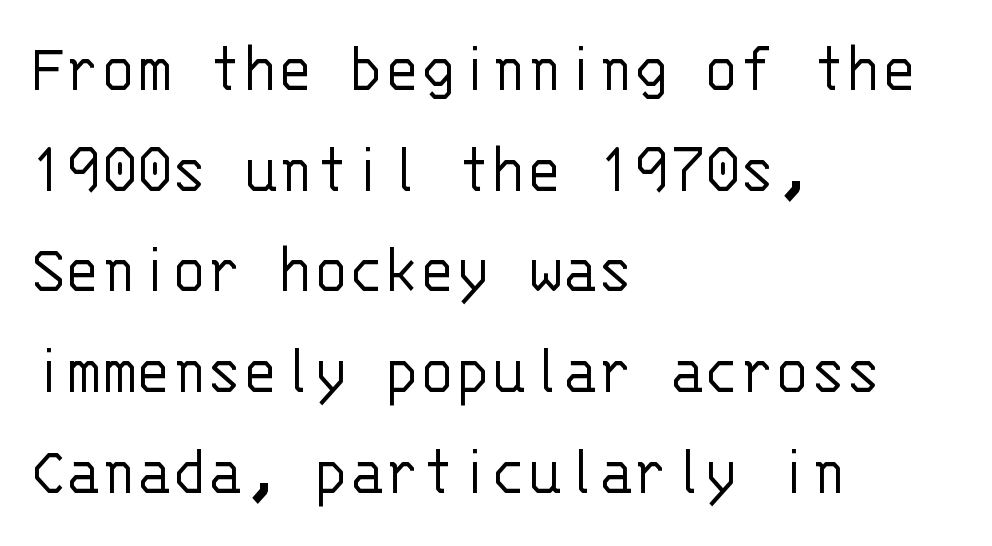
Does extra space separate the letters? No, they use regular spacing. Evenly set lines give the paragraph a standard silhouette. Ink coverage per letter is moderate at most. Type style note: lacks serifs. Each letter, wide or thin by design, is forced into the same width here.
